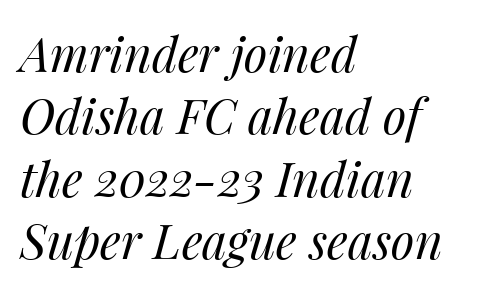
{"italic": "yes", "lean": "right", "slant_degrees": 14, "bold": "no", "weight": "regular", "width": "normal", "stroke_contrast": "medium", "x_height": "medium", "monospaced": "no", "underline": "no", "align": "left", "line_spacing": "normal", "line_spacing_ratio": 1.3, "letter_spacing": "normal", "letter_spacing_em": 0.0, "glyph_px": 48}
